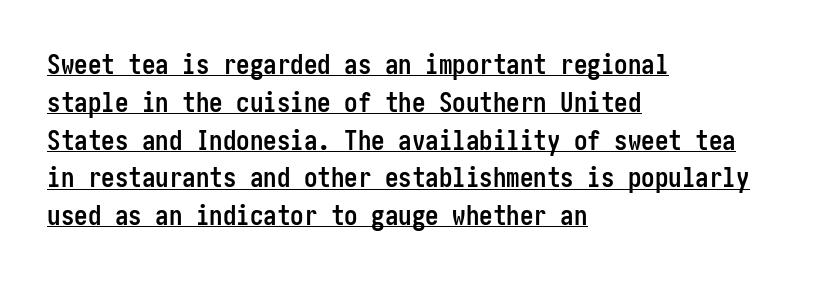
Does the leading feel generous? No, just average. These words are printed bold, with thick strokes throughout. The string is rendered with underlining switched on. In CSS terms this would be text-align: left.
